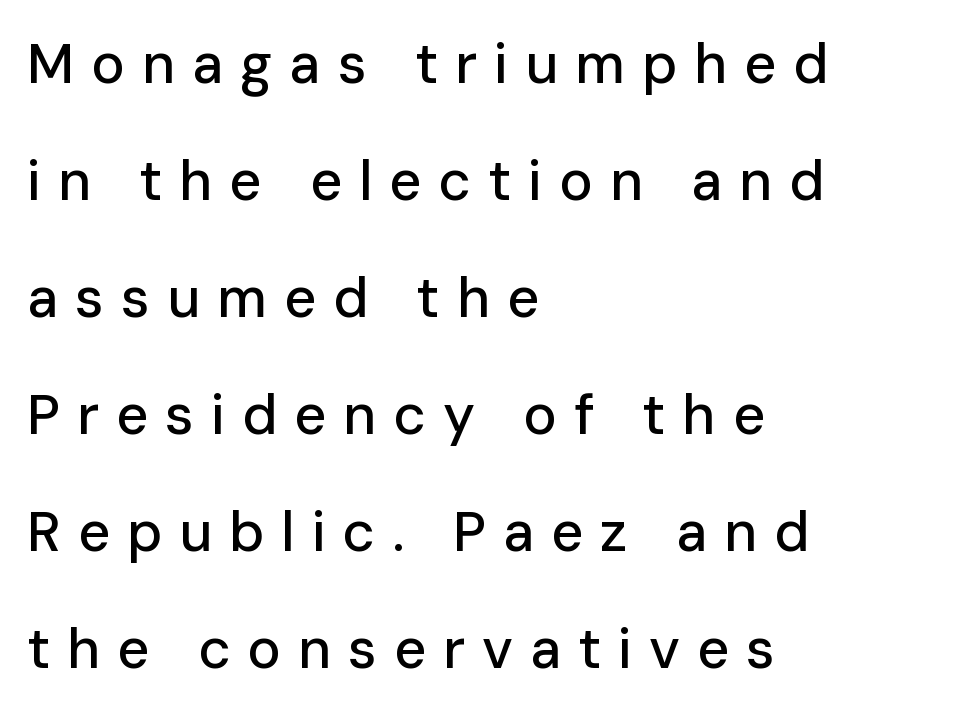
{"serif": "no", "italic": "no", "width": "normal", "stroke_contrast": "low", "x_height": "medium", "monospaced": "no", "underline": "no", "align": "left", "line_spacing": "loose", "line_spacing_ratio": 2.09, "letter_spacing": "wide", "letter_spacing_em": 0.3, "glyph_px": 56}
